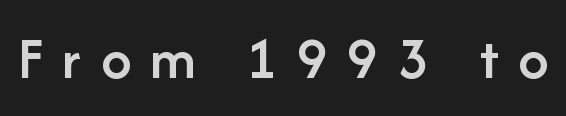
Q: Is the text bold? A: Semi-bold.
Q: Is the text italic (slanted)? A: No, it is upright.
Q: Is the typeface a serif or a sans-serif typeface? A: Sans-serif.
Q: Is the text underlined? A: No.
Q: Is the spacing between letters normal or unusually wide? A: Unusually wide.
Q: Width (condensed, normal, or wide)? A: Normal.
Q: Stroke contrast? A: Low.
Q: x-height? A: Medium.
Q: Monospaced? A: No.
